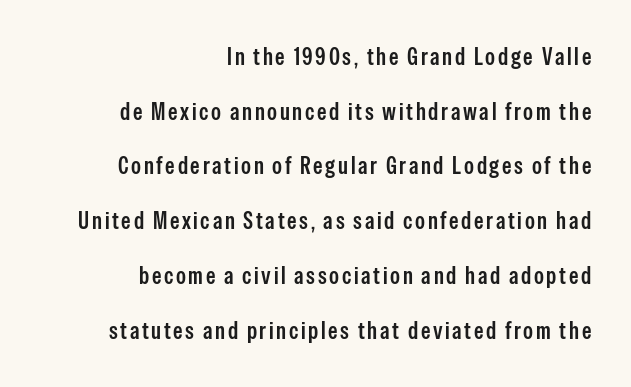
{"italic": "no", "underline": "no", "align": "right", "line_spacing": "loose", "line_spacing_ratio": 2.28, "glyph_px": 24}
